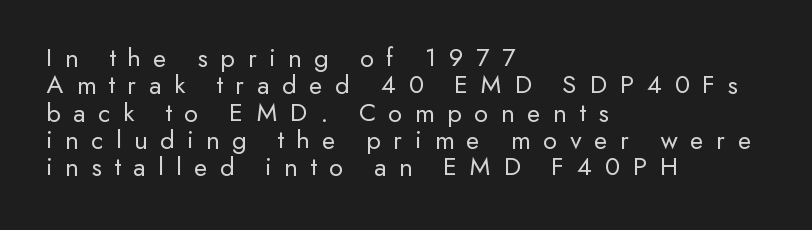
Anything drawn beneath the words? Only blank space. This rendering widens character spacing well past its baseline value. The designer dialed line spacing down below the default. Style check: upright. Line starts are locked; line ends wander.
